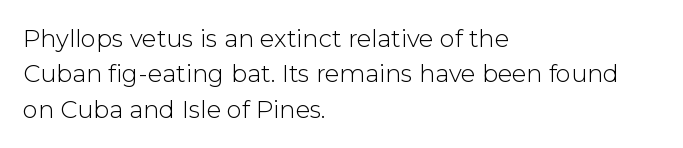
Q: Is the text bold? A: No.
Q: Is the text italic (slanted)? A: No, it is upright.
Q: Is the text underlined? A: No.
Q: How is the paragraph aligned? A: Left-aligned.
Q: Is the spacing between letters normal or unusually wide? A: Normal.
Q: Is the spacing between lines tight, normal or loose? A: Normal.
